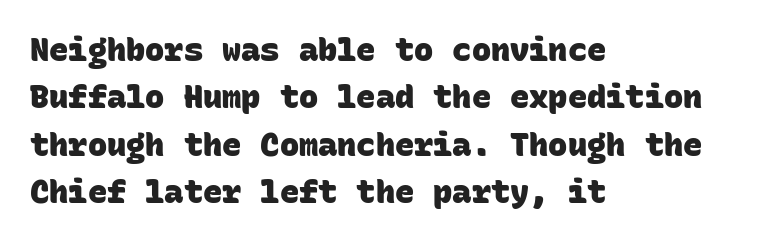
Q: Is the text bold? A: Yes.
Q: Is the typeface a serif or a sans-serif typeface? A: Sans-serif.
Q: Is the text underlined? A: No.
Q: How is the paragraph aligned? A: Left-aligned.
Q: Is the spacing between letters normal or unusually wide? A: Normal.
Q: Is the spacing between lines tight, normal or loose? A: Normal.
Q: Width (condensed, normal, or wide)? A: Normal.
Q: Stroke contrast? A: Low.
Q: x-height? A: Large.
Q: Monospaced? A: Yes.
